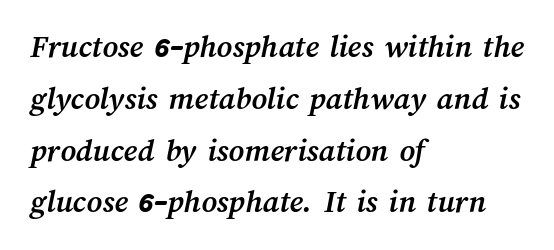
Q: Is the text bold? A: Yes.
Q: Is the text underlined? A: No.
Q: How is the paragraph aligned? A: Left-aligned.
Q: Is the spacing between letters normal or unusually wide? A: Normal.
Q: Is the spacing between lines tight, normal or loose? A: Normal.
Q: Width (condensed, normal, or wide)? A: Normal.
Q: Stroke contrast? A: Medium.
Q: x-height? A: Medium.
Q: Monospaced? A: No.
